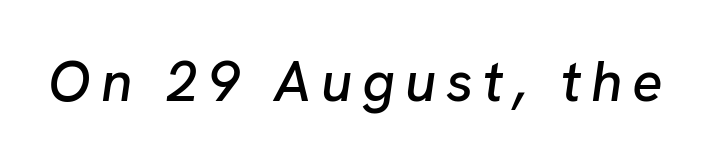
Q: Is the text italic (slanted)? A: Yes, it leans right by about 8 degrees.
Q: Is the text underlined? A: No.
Q: Width (condensed, normal, or wide)? A: Normal.
Q: Stroke contrast? A: Low.
Q: x-height? A: Medium.
Q: Monospaced? A: No.
